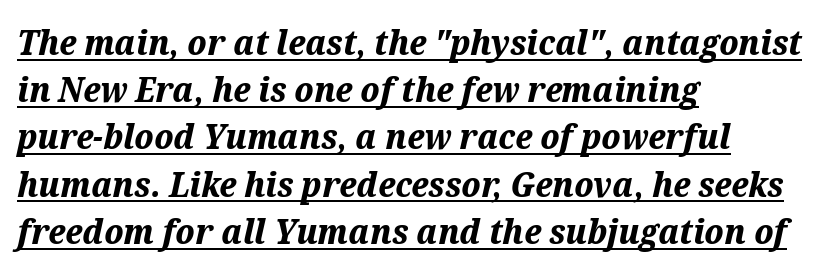
The text block is weighted toward the left margin, trailing off unevenly rightward. Evenly set lines give the paragraph a standard silhouette. Varying glyph widths throughout — classic text-font behaviour. You'd pick this weight for a headline — it's a proper bold.
